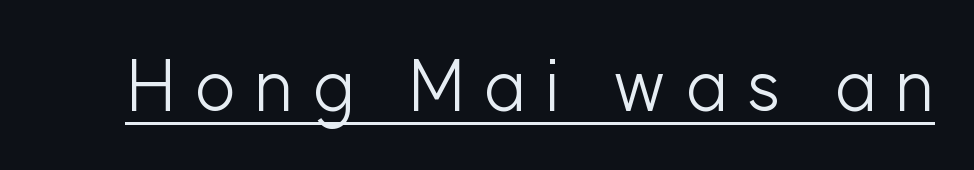
Q: Is the text bold? A: No.
Q: Is the text italic (slanted)? A: No, it is upright.
Q: Is the typeface a serif or a sans-serif typeface? A: Sans-serif.
Q: Is the text underlined? A: Yes.
Q: Is the spacing between letters normal or unusually wide? A: Unusually wide.
Q: Width (condensed, normal, or wide)? A: Normal.
Q: Stroke contrast? A: Low.
Q: x-height? A: Medium.
Q: Monospaced? A: No.
